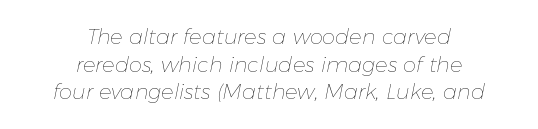
The image shows 21 px text type, italic (leaning right); set centered, normal line spacing (1.32x), normal letter spacing, not underlined.
